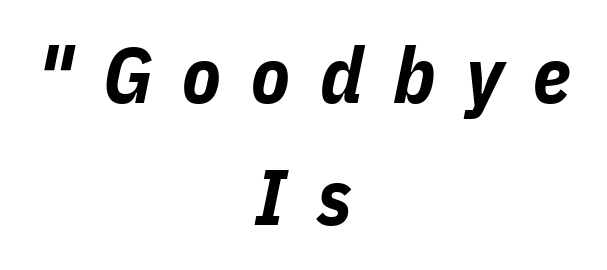
The image shows 79 px bold, condensed type, italic (leaning right); set centered, normal line spacing (1.55x), unusually wide letter spacing (+0.38 em), not underlined; low stroke contrast and a medium x-height.
